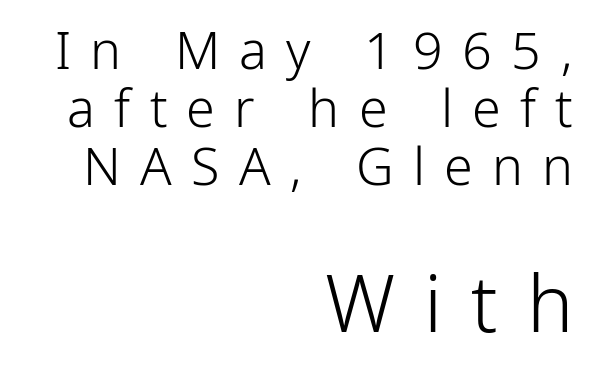
Observe the wide spacing: letters keep a clear distance from each other. The rendering uses a small line-height, squeezing the rows. The passage shown is typed in a proportional face where columns would drift. Does the lettering tilt? It doesn't — this is upright.
